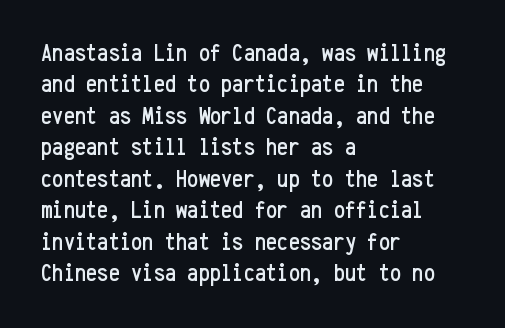
Q: Is the text italic (slanted)? A: No, it is upright.
Q: Is the text underlined? A: No.
Q: How is the paragraph aligned? A: Left-aligned.
Q: Is the spacing between letters normal or unusually wide? A: Normal.
Q: Is the spacing between lines tight, normal or loose? A: Normal.
